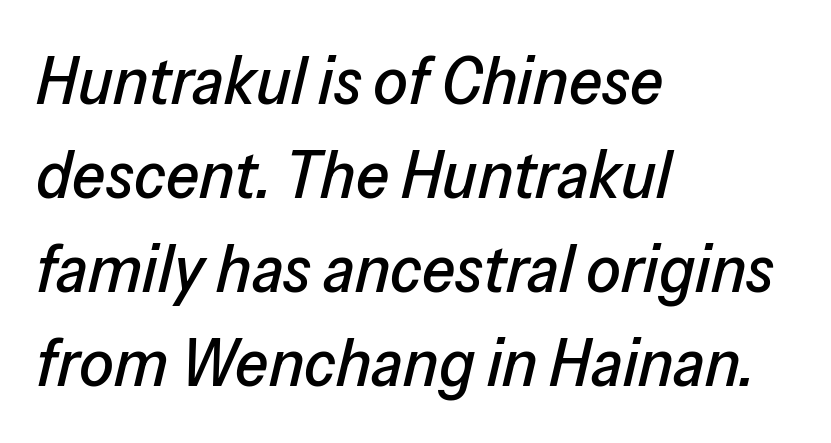
{"italic": "yes", "lean": "right", "slant_degrees": 13, "width": "normal", "stroke_contrast": "low", "x_height": "medium", "monospaced": "no", "underline": "no", "align": "left", "line_spacing": "normal", "line_spacing_ratio": 1.38, "letter_spacing": "normal", "letter_spacing_em": 0.0, "glyph_px": 68}
